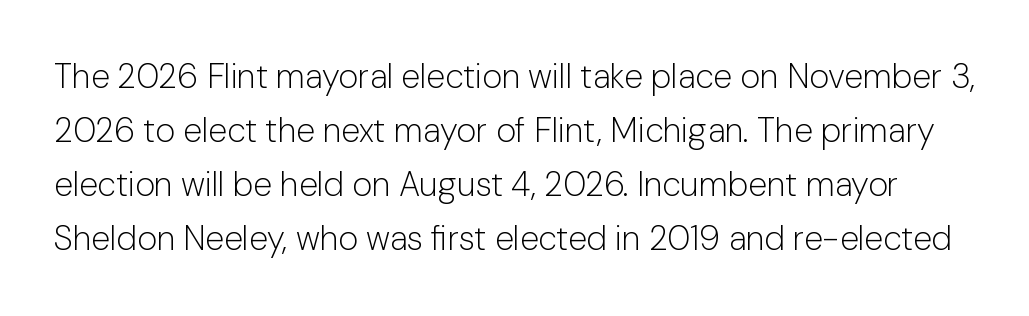
{"serif": "no", "italic": "no", "bold": "no", "weight": "light", "width": "normal", "stroke_contrast": "low", "x_height": "medium", "monospaced": "no", "underline": "no", "line_spacing": "normal", "line_spacing_ratio": 1.59, "letter_spacing": "normal", "letter_spacing_em": 0.0, "glyph_px": 34}
